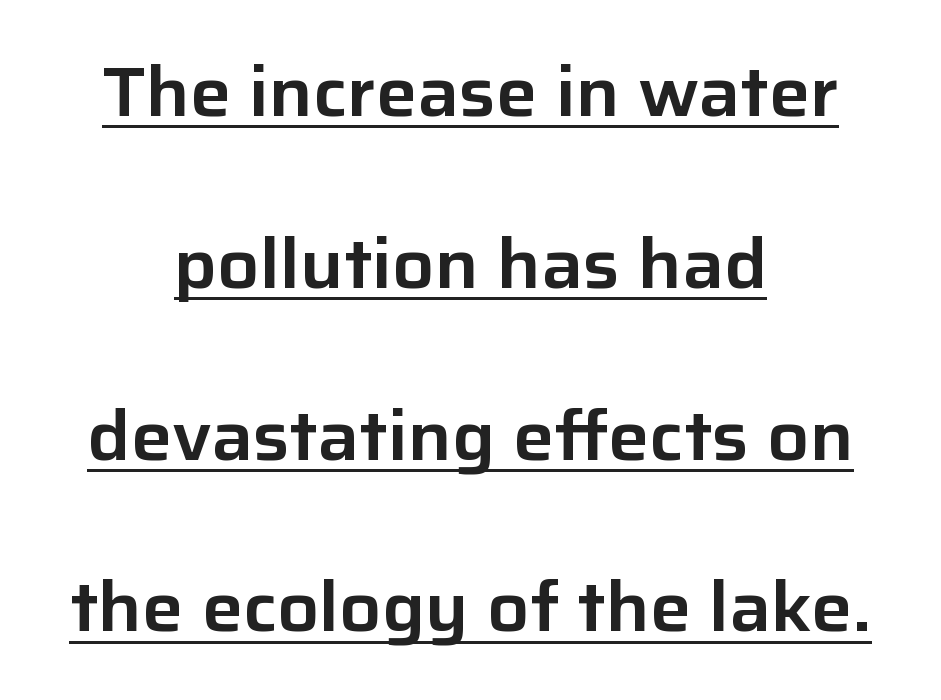
How would I describe the line gaps? Wide and relaxed. Nothing sits at the stroke ends, so this counts as sans-serif. This is the regular roman posture of the typeface. Between one letter and the next there's only the usual sliver of space. In CSS terms this would be text-align: center.
